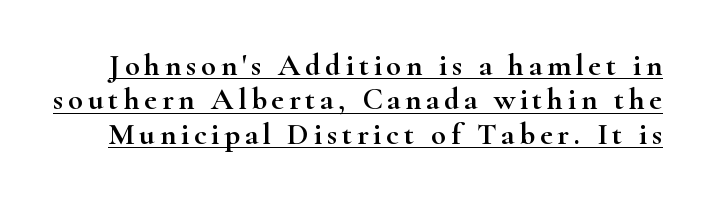
The image shows 31 px wide serif type, upright; set tight line spacing (1.11x), underlined; high stroke contrast and a small x-height.
